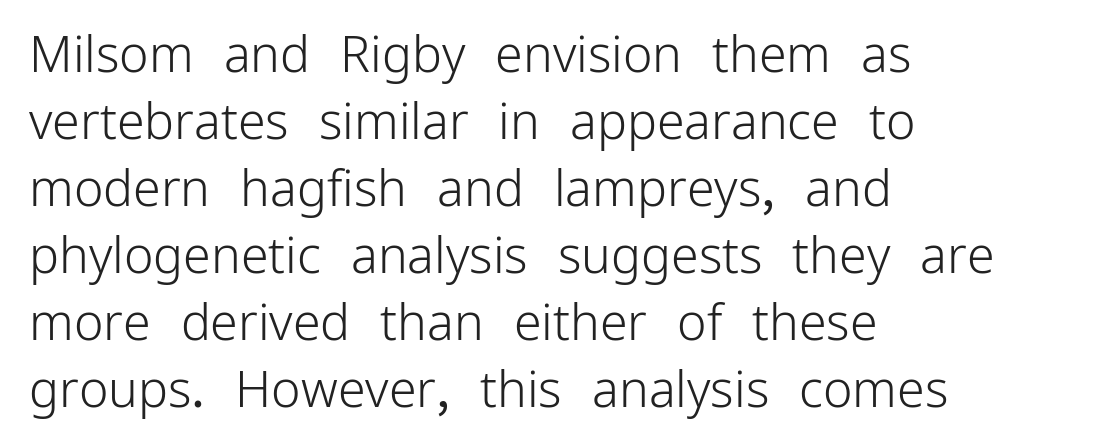
Think of a printed novel: that variable character pitch is what you see here. Every character sits straight up, as roman type does. This is not heavy type; no bold has been used. The paragraph shown leans on its left margin. Beneath every word, the page is bare.
